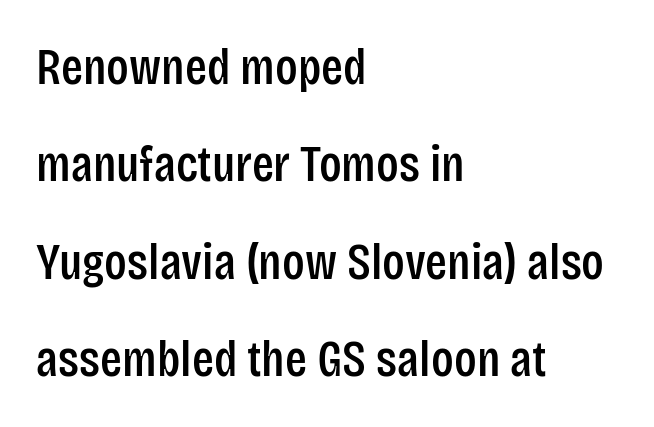
The image shows 51 px condensed sans-serif type, upright; set left-aligned, loose line spacing (1.91x), normal letter spacing, not underlined; low stroke contrast and a large x-height.
